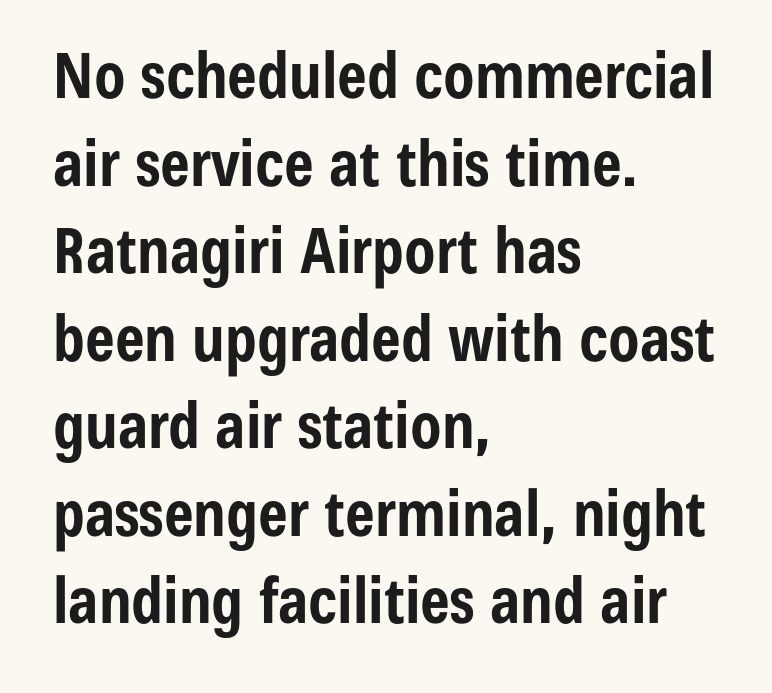
{"serif": "no", "italic": "no", "bold": "yes", "weight": "bold", "width": "condensed", "stroke_contrast": "low", "x_height": "medium", "monospaced": "no", "underline": "no", "align": "left", "line_spacing": "normal", "line_spacing_ratio": 1.39, "letter_spacing": "normal", "letter_spacing_em": 0.0, "glyph_px": 63}
